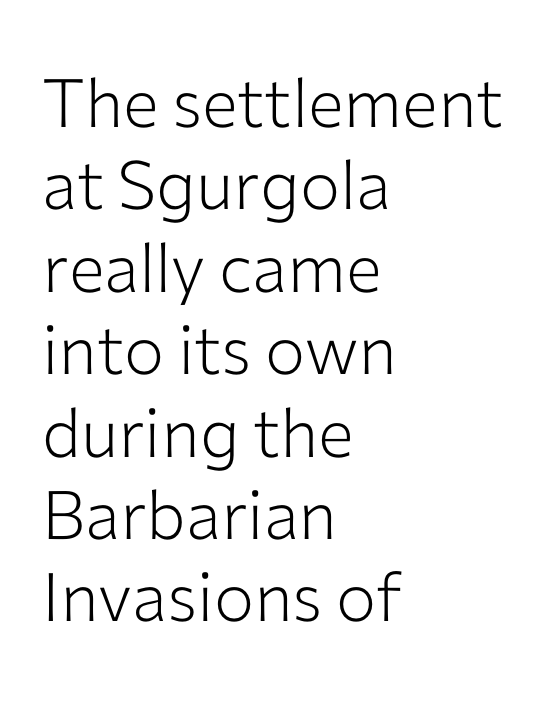
{"serif": "no", "italic": "no", "bold": "no", "weight": "light", "width": "normal", "stroke_contrast": "low", "x_height": "medium", "monospaced": "no", "underline": "no", "align": "left", "line_spacing_ratio": 1.23, "letter_spacing": "normal", "letter_spacing_em": 0.0, "glyph_px": 67}
